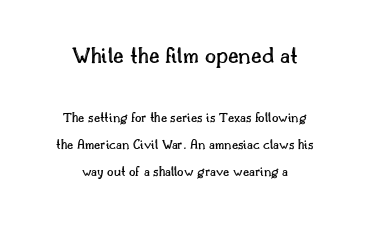
The image shows 24 px text type, upright; set centered, loose line spacing (1.94x), normal letter spacing, not underlined; the first (top) block is 1.71x larger.
